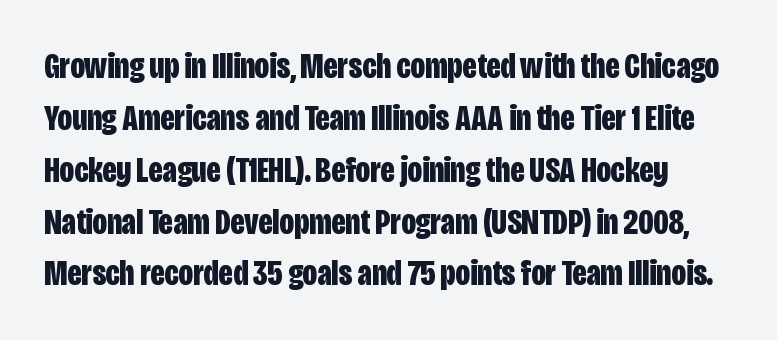
Q: Is the text bold? A: Yes.
Q: Is the text italic (slanted)? A: No, it is upright.
Q: Is the typeface a serif or a sans-serif typeface? A: Sans-serif.
Q: Is the text underlined? A: No.
Q: Is the spacing between letters normal or unusually wide? A: Normal.
Q: Is the spacing between lines tight, normal or loose? A: Normal.
Q: Width (condensed, normal, or wide)? A: Condensed.
Q: Stroke contrast? A: Low.
Q: x-height? A: Large.
Q: Monospaced? A: No.
